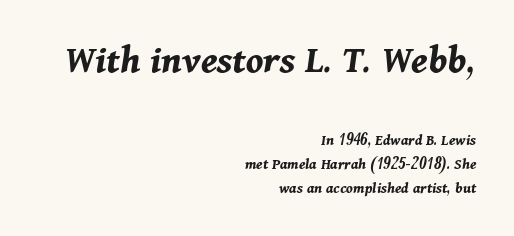
Q: Is the text bold? A: Yes.
Q: Is the text italic (slanted)? A: Yes, it leans right by about 11 degrees.
Q: Is the text underlined? A: No.
Q: How is the paragraph aligned? A: Right-aligned.
Q: Is the spacing between letters normal or unusually wide? A: Normal.
Q: Is the spacing between lines tight, normal or loose? A: Normal.
Q: Which block of text is set in a larger size, the first (top) or the second (bottom)? A: The first (top) one.
Q: Width (condensed, normal, or wide)? A: Normal.
Q: Stroke contrast? A: Medium.
Q: x-height? A: Medium.
Q: Monospaced? A: No.
